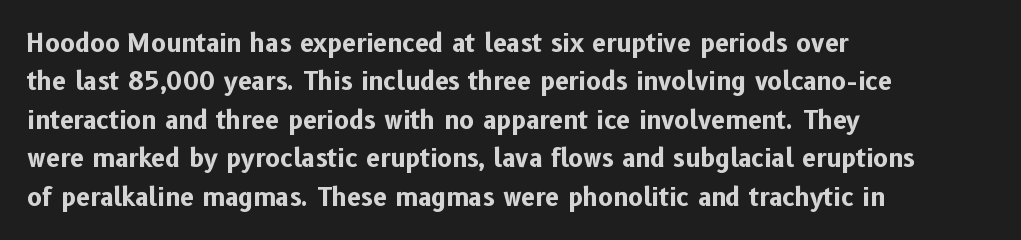
The image shows 25 px bold type, upright; set left-aligned, normal line spacing (1.54x), normal letter spacing, not underlined.
